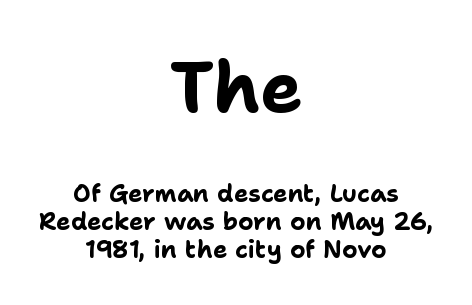
Every stem runs plumb, perpendicular to the baseline. Beneath every word, the page is bare. Spacing verdict: proportional, widths tailored to each character. The passage shown has conventional tracking throughout. The block sitting higher on the canvas is the one with enlarged characters.
